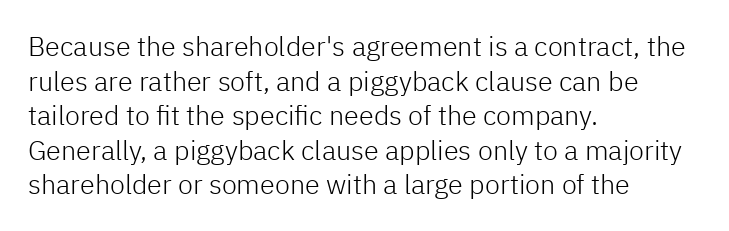
The block of text has a typical density, with ordinary space between rows. Which margin do the lines hug? The left one — the right edge is uneven. The space directly below the letters is spotless. This is the regular roman posture of the typeface. Does extra space separate the letters? No, they use regular spacing.
